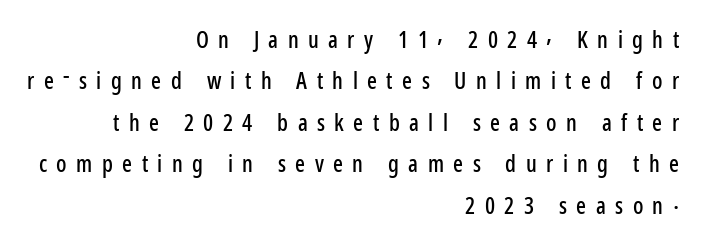
The image shows 23 px text type, upright; set right-aligned, line spacing 1.8x, unusually wide letter spacing (+0.41 em), not underlined.
